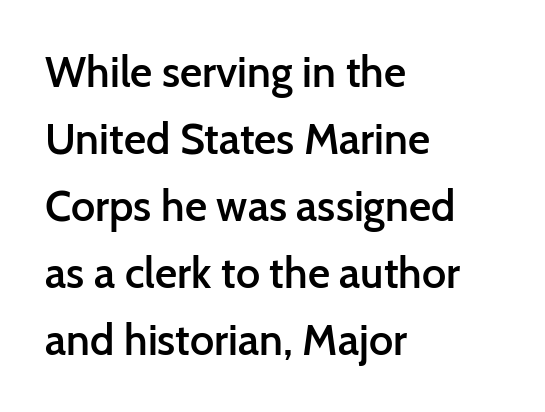
{"serif": "no", "italic": "no", "bold": "semi", "weight": "semibold", "width": "normal", "stroke_contrast": "low", "x_height": "medium", "monospaced": "no", "underline": "no", "align": "left", "line_spacing": "normal", "line_spacing_ratio": 1.56, "letter_spacing": "normal", "letter_spacing_em": 0.0, "glyph_px": 43}
